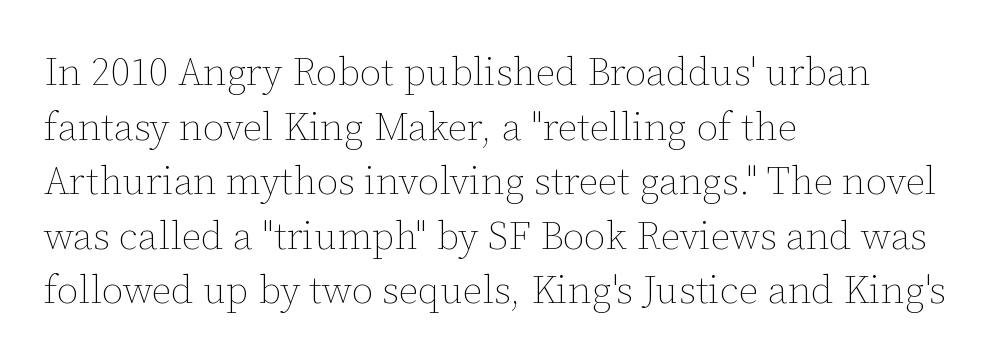
Reading down the column, the eye jumps a familiar distance to each next line. No extra tracking has been applied to these lines. The axis of the letterforms is exactly vertical. The font is comparable to plain body text, perhaps lighter. The foot of each line stays bare and open.
